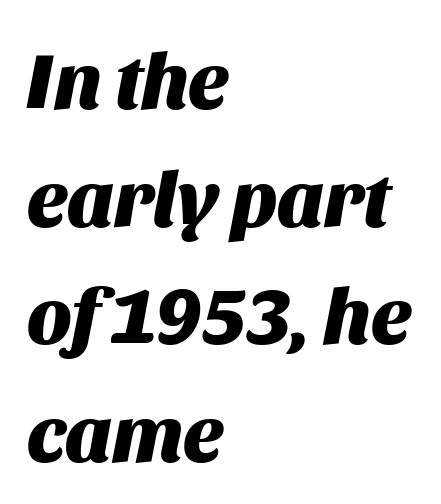
Q: Is the text bold? A: Yes.
Q: Is the text italic (slanted)? A: Yes, it leans right by about 11 degrees.
Q: Is the text underlined? A: No.
Q: How is the paragraph aligned? A: Left-aligned.
Q: Is the spacing between letters normal or unusually wide? A: Normal.
Q: Is the spacing between lines tight, normal or loose? A: Normal.
Q: Width (condensed, normal, or wide)? A: Normal.
Q: Stroke contrast? A: Medium.
Q: x-height? A: Large.
Q: Monospaced? A: No.
